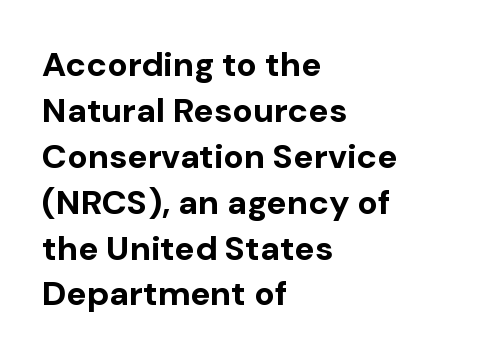
The font family rendered here belongs to the sans-serif group. Rendered with straight, roman letterforms. The face used here is proportionally spaced, like ordinary book or web type. If you measured baseline to baseline, you'd find a middling distance. Underline: absent. Every letter is thick-stroked: bold, no question.
